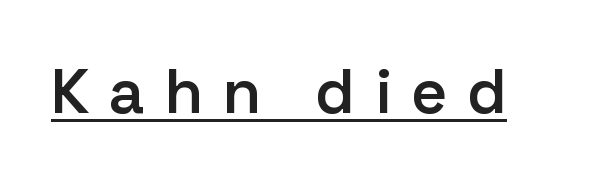
Q: Is the text bold? A: Semi-bold.
Q: Is the text italic (slanted)? A: No, it is upright.
Q: Is the typeface a serif or a sans-serif typeface? A: Sans-serif.
Q: Is the text underlined? A: Yes.
Q: Is the spacing between letters normal or unusually wide? A: Unusually wide.
Q: Width (condensed, normal, or wide)? A: Normal.
Q: Stroke contrast? A: Low.
Q: x-height? A: Medium.
Q: Monospaced? A: No.
